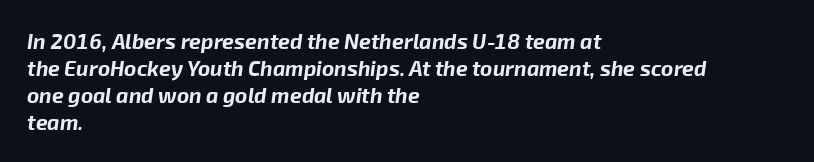
The image shows 21 px bold type, italic (leaning right); set left-aligned, normal line spacing (1.29x), normal letter spacing, not underlined.
